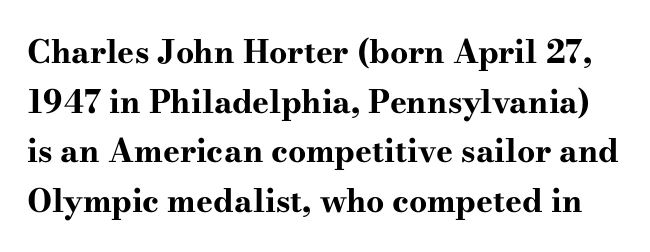
The image shows 32 px bold, wide serif type, upright; set normal line spacing (1.55x), normal letter spacing, not underlined; high stroke contrast and a small x-height.
